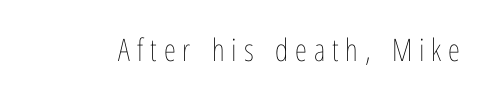
{"italic": "no", "bold": "no", "weight": "thin", "width": "condensed", "stroke_contrast": "low", "x_height": "medium", "monospaced": "no", "underline": "no", "letter_spacing": "wide", "letter_spacing_em": 0.22, "glyph_px": 31}
